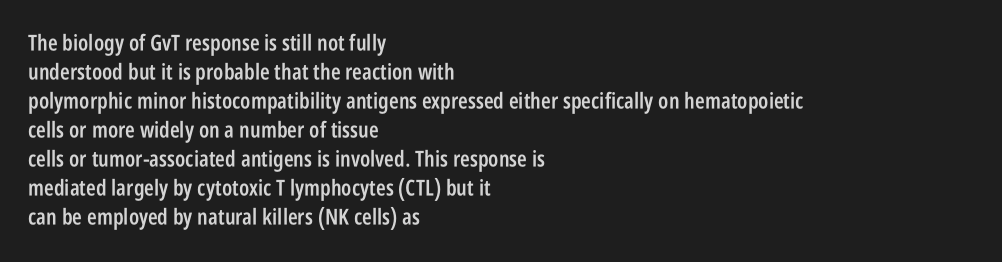
The image shows 22 px text type, upright; set left-aligned, normal line spacing (1.32x), normal letter spacing, not underlined.
